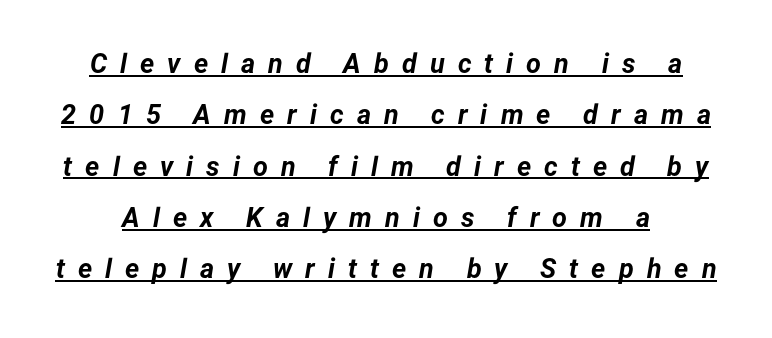
Q: Is the text bold? A: Yes.
Q: Is the text italic (slanted)? A: Yes, it leans right by about 12 degrees.
Q: Is the text underlined? A: Yes.
Q: Is the spacing between letters normal or unusually wide? A: Unusually wide.
Q: Is the spacing between lines tight, normal or loose? A: Loose.
